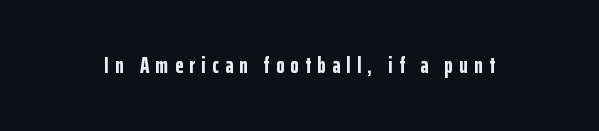
In terms of posture, this sample is upright. Emphasis by weight is at full strength: bold. Descender tails drop into unmarked territory. Loose tracking; the words dissolve into strings of separated letters.
